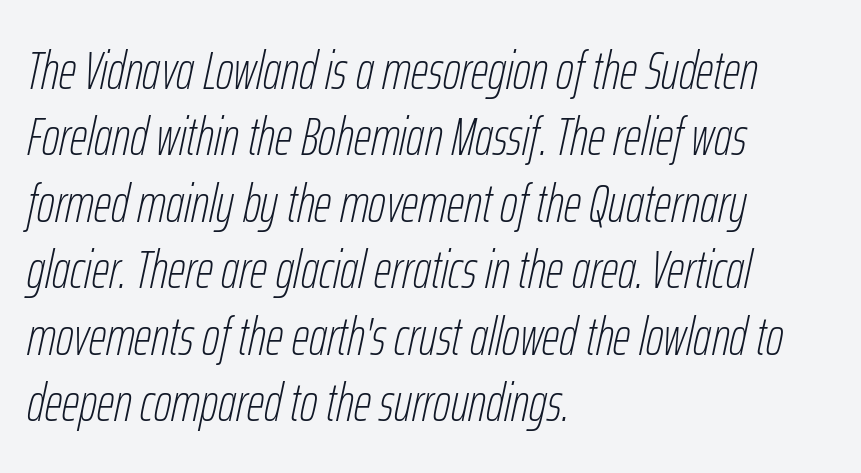
Think of a printed novel: that variable character pitch is what you see here. Unbolded letterforms with no extra heft. Letters rest on an invisible, unmarked baseline. Default kerning and tracking; the words read as compact shapes. Typeset ragged right — the left edge is the straight one. The typography opts for an oblique posture over an upright one.
